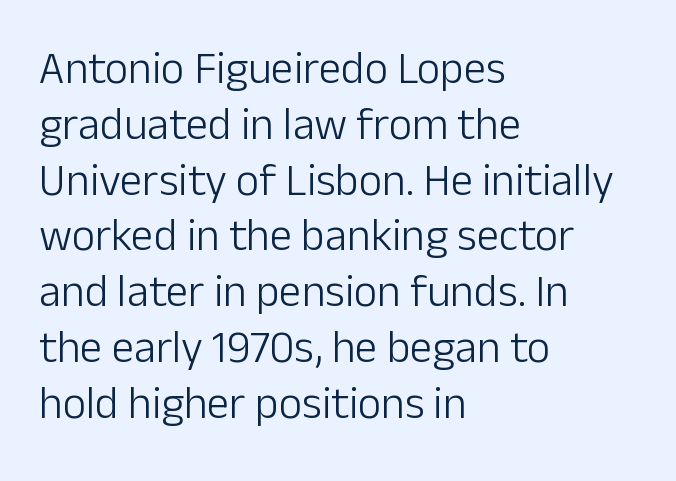
Q: Is the text bold? A: No.
Q: Is the text italic (slanted)? A: No, it is upright.
Q: Is the typeface a serif or a sans-serif typeface? A: Sans-serif.
Q: Is the text underlined? A: No.
Q: How is the paragraph aligned? A: Left-aligned.
Q: Is the spacing between letters normal or unusually wide? A: Normal.
Q: Width (condensed, normal, or wide)? A: Normal.
Q: Stroke contrast? A: Low.
Q: x-height? A: Medium.
Q: Monospaced? A: No.
